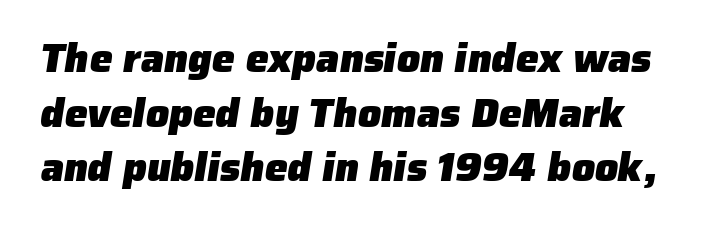
The gaps between neighbouring characters are ordinary and unremarkable. Letterform terminals end flat and unadorned throughout the passage. Each new line begins a customary step beneath the previous one. Varying glyph widths throughout — classic text-font behaviour. Is the type bold? Yes — the strokes are clearly thick and heavy. The zone under the glyphs is completely vacant.
